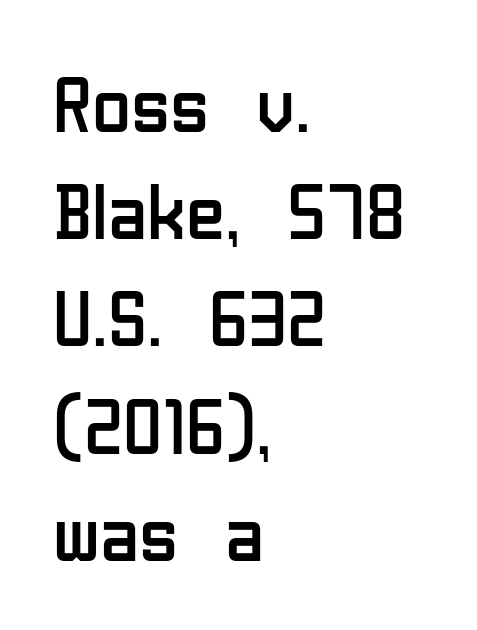
Q: Is the text bold? A: No.
Q: Is the text italic (slanted)? A: No, it is upright.
Q: Is the typeface a serif or a sans-serif typeface? A: Sans-serif.
Q: Is the text underlined? A: No.
Q: How is the paragraph aligned? A: Left-aligned.
Q: Is the spacing between letters normal or unusually wide? A: Normal.
Q: Is the spacing between lines tight, normal or loose? A: Normal.
Q: Width (condensed, normal, or wide)? A: Condensed.
Q: Stroke contrast? A: Low.
Q: x-height? A: Medium.
Q: Monospaced? A: No.
